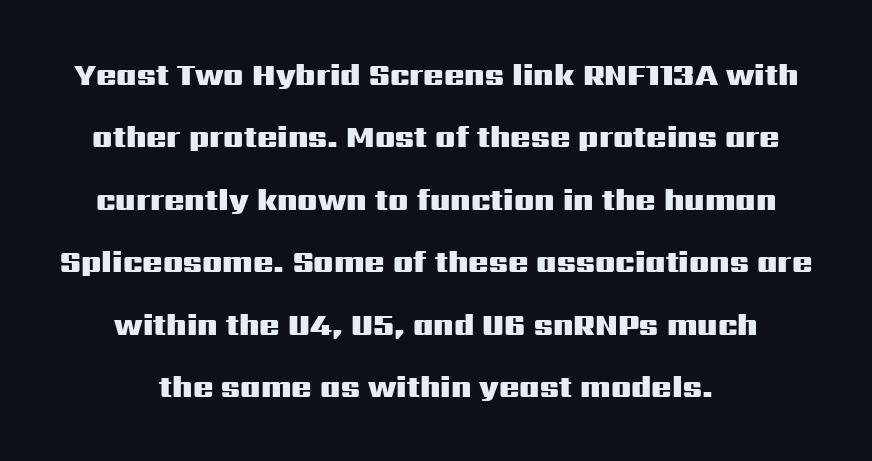
The image shows 30 px heavy, wide sans-serif type, upright; set centered, loose line spacing (2.08x), normal letter spacing, not underlined; medium stroke contrast and a medium x-height.
